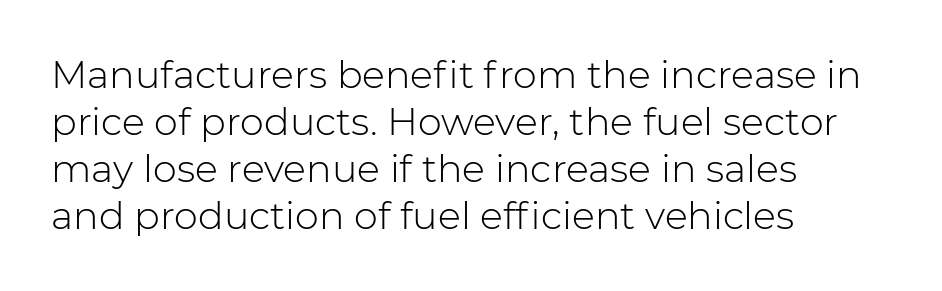
{"serif": "no", "italic": "no", "bold": "no", "weight": "light", "width": "normal", "stroke_contrast": "low", "x_height": "medium", "monospaced": "no", "underline": "no", "align": "left", "line_spacing_ratio": 1.24, "letter_spacing": "normal", "letter_spacing_em": 0.0, "glyph_px": 38}
